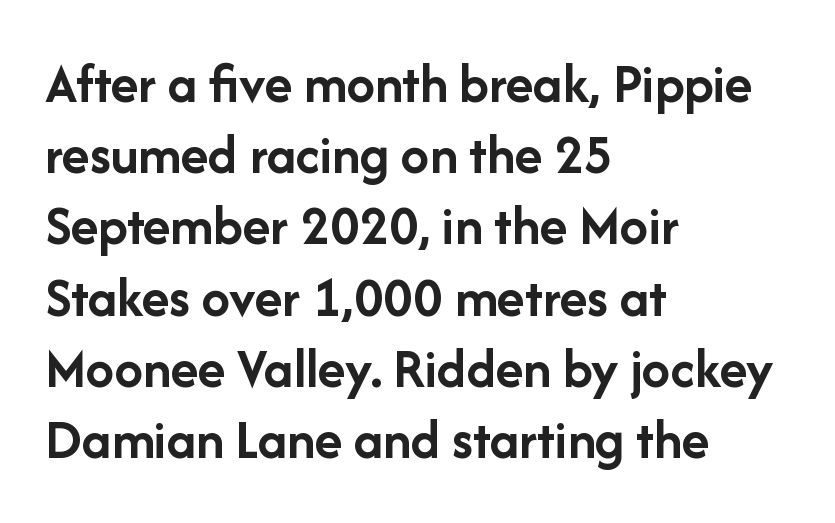
Words float on clear page, feet unadorned. A typesetter would mark this as roman, not italic. Its strokes are broad and dark, the hallmark of bold type. Each word holds together tightly as a unit, with standard inter-letter gaps.
